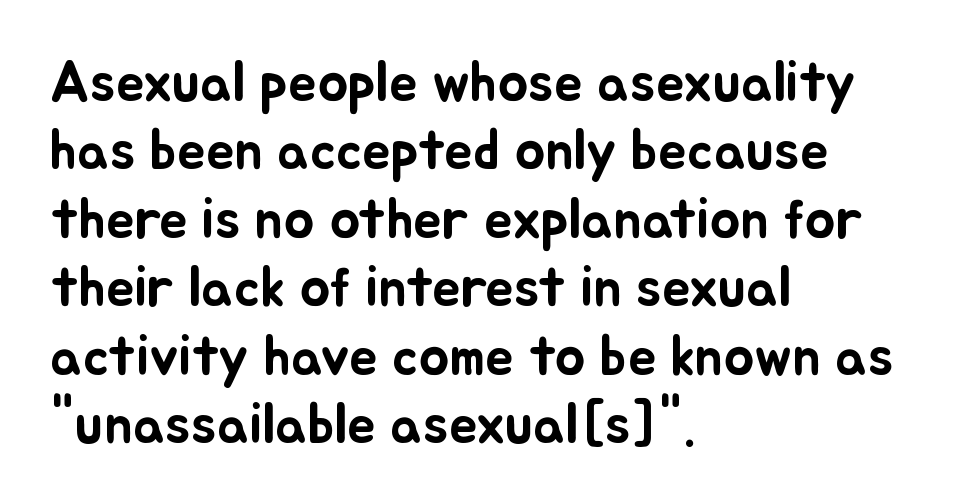
{"italic": "no", "width": "normal", "stroke_contrast": "low", "x_height": "small", "monospaced": "no", "underline": "no", "align": "left", "line_spacing_ratio": 1.2, "letter_spacing": "normal", "letter_spacing_em": 0.0, "glyph_px": 57}
